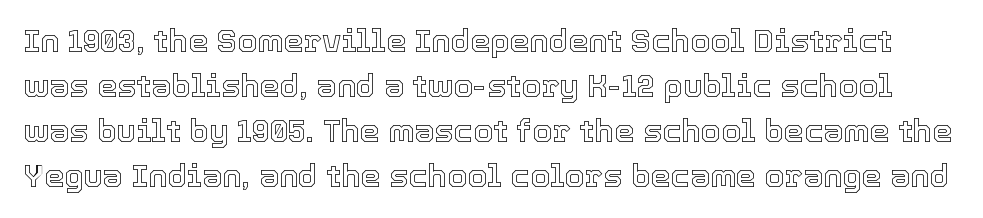
{"italic": "no", "width": "normal", "x_height": "medium", "monospaced": "no", "underline": "no", "line_spacing": "normal", "line_spacing_ratio": 1.41, "letter_spacing": "normal", "letter_spacing_em": 0.0, "glyph_px": 32}
